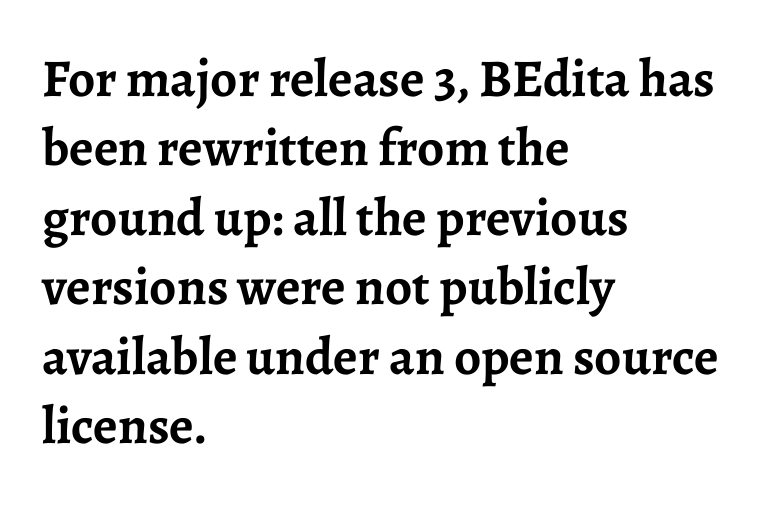
The image shows 53 px semibold serif type, upright; set left-aligned, normal line spacing (1.31x), normal letter spacing, not underlined; low stroke contrast and a medium x-height.
